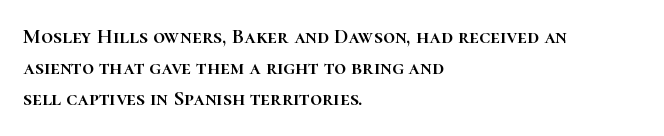
Does the copy run flush right? No — it runs flush left. The specimen reads as upright at a glance. Between one letter and the next there's only the usual sliver of space. The designer left line spacing at the default.
